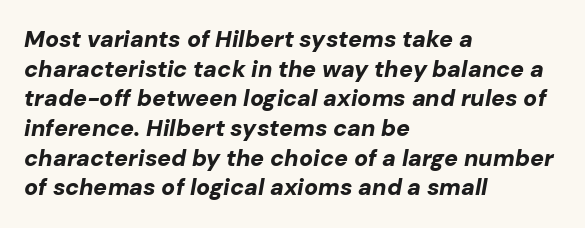
Characters are canted at an angle relative to the baseline's perpendicular. Caption: bold face, heavy strokes. The rendering uses a moderate line-height, typical for paragraphs. Compared with a centered layout, this one pins lines to the left instead. You could call the tracking neutral — neither tight nor loose. The baseline area is clear.
